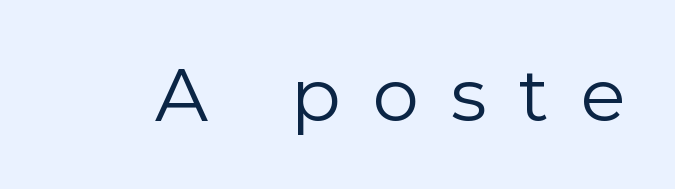
{"serif": "no", "italic": "no", "bold": "no", "weight": "regular", "width": "normal", "x_height": "medium", "monospaced": "no", "underline": "no", "letter_spacing": "wide", "letter_spacing_em": 0.43, "glyph_px": 74}
